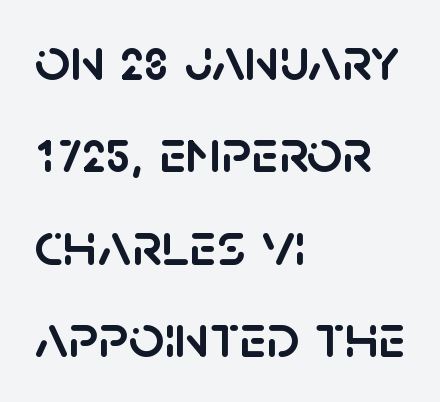
{"serif": "no", "italic": "no", "width": "normal", "stroke_contrast": "low", "x_height": "large", "monospaced": "no", "underline": "no", "align": "left", "line_spacing": "normal", "line_spacing_ratio": 1.49, "letter_spacing": "normal", "letter_spacing_em": 0.0, "glyph_px": 62}
